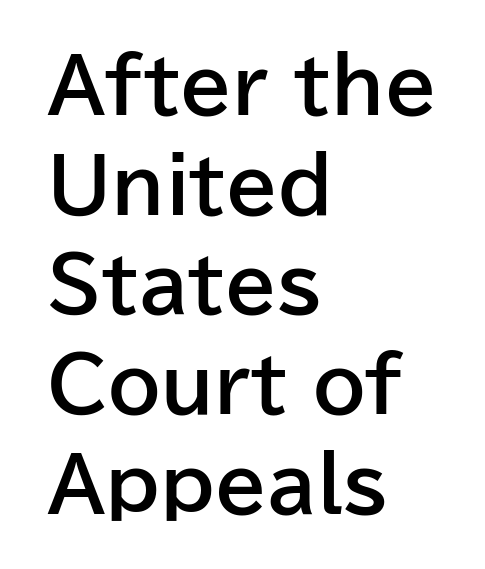
Q: Is the text bold? A: Yes.
Q: Is the text italic (slanted)? A: No, it is upright.
Q: Is the typeface a serif or a sans-serif typeface? A: Sans-serif.
Q: Is the text underlined? A: No.
Q: How is the paragraph aligned? A: Left-aligned.
Q: Is the spacing between letters normal or unusually wide? A: Normal.
Q: Is the spacing between lines tight, normal or loose? A: Normal.
Q: Width (condensed, normal, or wide)? A: Normal.
Q: Stroke contrast? A: Low.
Q: x-height? A: Medium.
Q: Monospaced? A: No.
